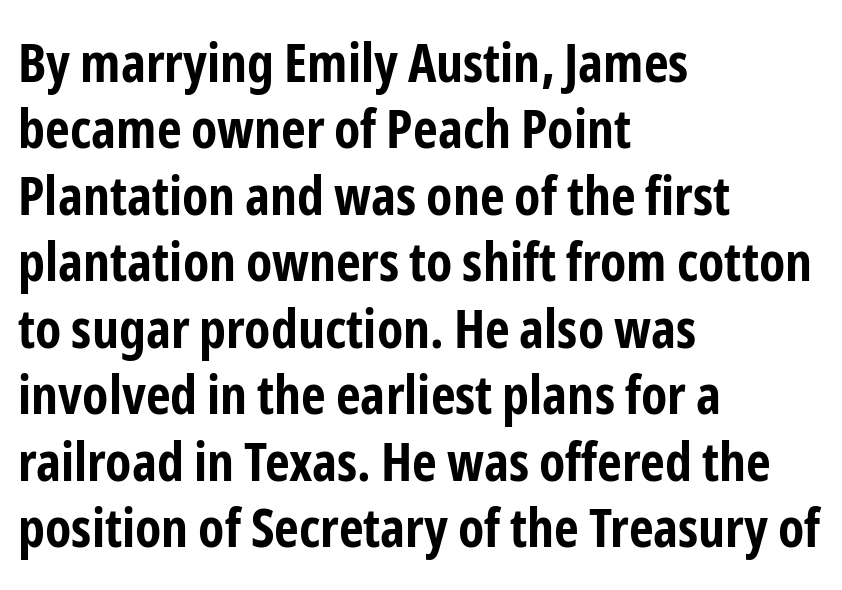
The typesetting leans heavy: a genuine bold. Default kerning and tracking; the words read as compact shapes. Italic? Not at all — the glyphs are vertical. Quick note: underline off. The font family rendered here belongs to the sans-serif group.
